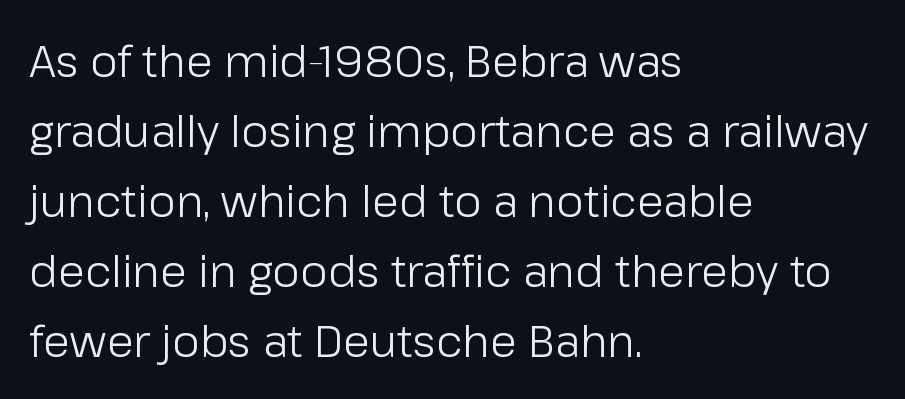
Q: Is the text bold? A: No.
Q: Is the text italic (slanted)? A: No, it is upright.
Q: Is the typeface a serif or a sans-serif typeface? A: Sans-serif.
Q: Is the text underlined? A: No.
Q: How is the paragraph aligned? A: Left-aligned.
Q: Is the spacing between letters normal or unusually wide? A: Normal.
Q: Is the spacing between lines tight, normal or loose? A: Normal.
Q: Width (condensed, normal, or wide)? A: Normal.
Q: Stroke contrast? A: Low.
Q: x-height? A: Medium.
Q: Monospaced? A: No.
